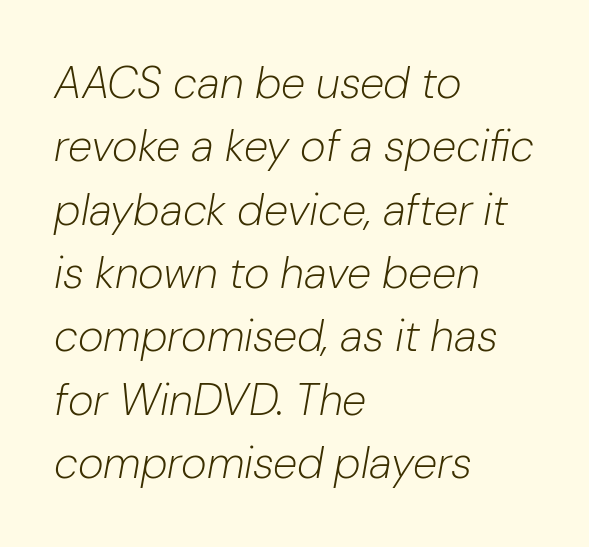
{"italic": "yes", "lean": "right", "slant_degrees": 10, "bold": "no", "weight": "light", "width": "normal", "stroke_contrast": "low", "x_height": "medium", "monospaced": "no", "underline": "no", "align": "left", "line_spacing": "normal", "line_spacing_ratio": 1.44, "letter_spacing": "normal", "letter_spacing_em": 0.0, "glyph_px": 44}
